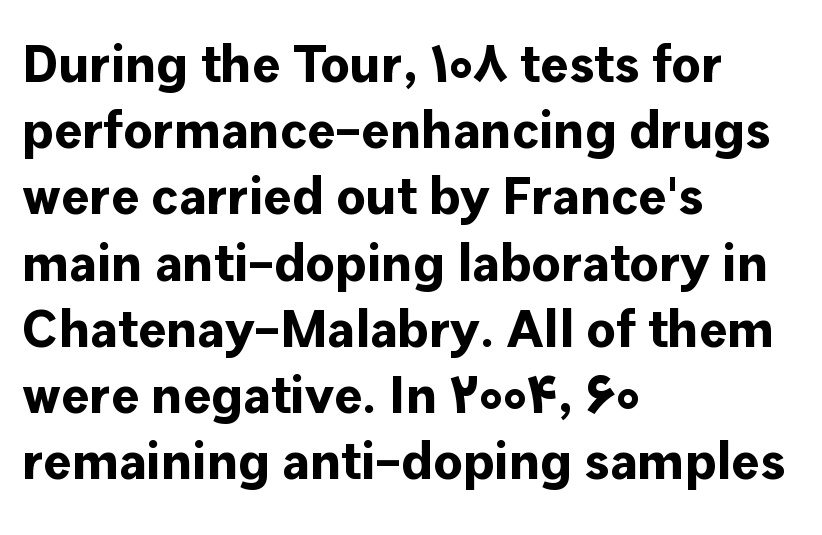
The image shows 53 px bold sans-serif type, upright; set left-aligned, normal line spacing (1.25x), normal letter spacing, not underlined; low stroke contrast and a medium x-height.
